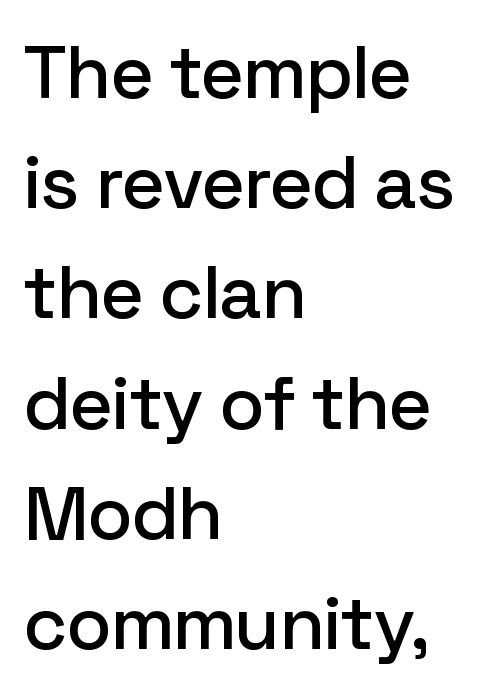
This sample uses plain, unmodified letter spacing. Proportional: the letters do not fall into vertical columns. Type without underlining. Typographically, this falls in the sans-serif category. These lines are set flush left with a ragged right edge. The designer left line spacing at the default.
